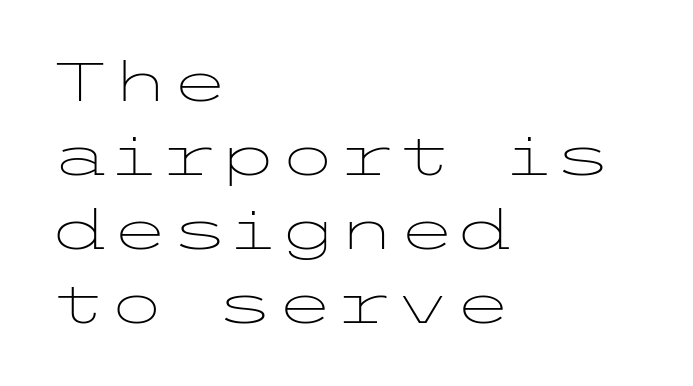
Q: Is the text bold? A: No.
Q: Is the text italic (slanted)? A: No, it is upright.
Q: Is the typeface a serif or a sans-serif typeface? A: Sans-serif.
Q: Is the text underlined? A: No.
Q: How is the paragraph aligned? A: Left-aligned.
Q: Is the spacing between letters normal or unusually wide? A: Normal.
Q: Is the spacing between lines tight, normal or loose? A: Normal.
Q: Width (condensed, normal, or wide)? A: Wide.
Q: Stroke contrast? A: Low.
Q: x-height? A: Medium.
